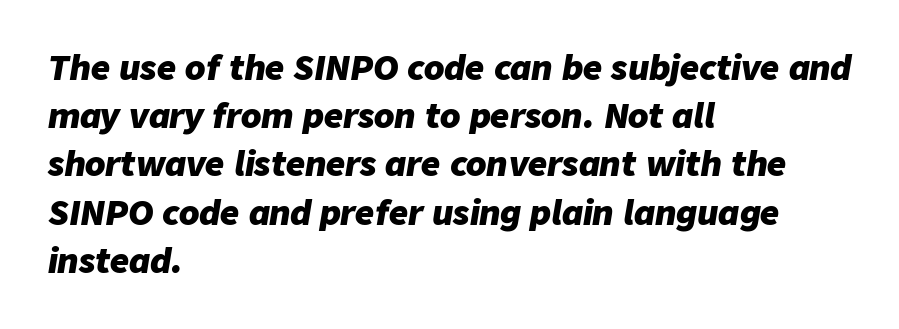
{"italic": "yes", "lean": "right", "slant_degrees": 9, "bold": "yes", "weight": "heavy", "width": "normal", "stroke_contrast": "low", "x_height": "medium", "monospaced": "no", "underline": "no", "align": "left", "line_spacing": "normal", "line_spacing_ratio": 1.46, "letter_spacing": "normal", "letter_spacing_em": 0.0, "glyph_px": 33}
